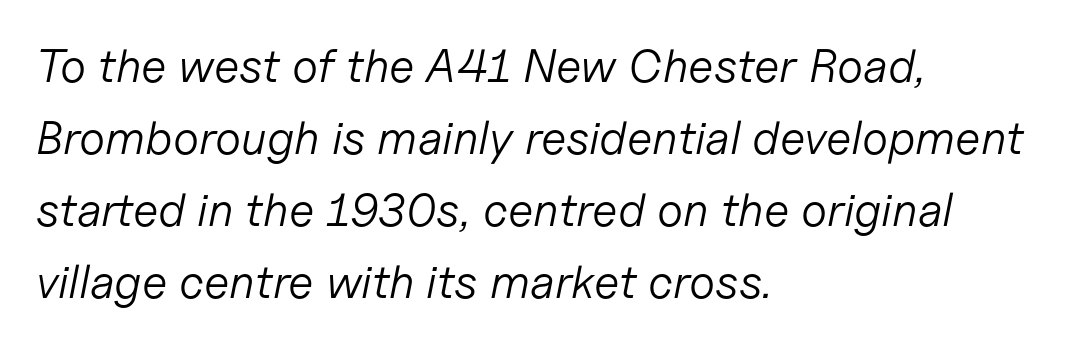
These glyphs show unthickened strokes, regular width or finer. Character widths vary here, with narrow letters taking less room than wide ones. The face used here has a pronounced slope to its letters. The space directly below the letters is spotless. A student would call this left alignment; a typographer would say flush left, rag right. If you measured baseline to baseline, you'd find a middling distance.
